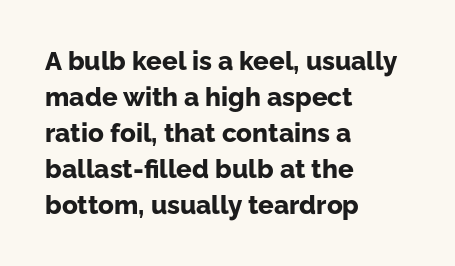
Q: Is the text bold? A: Yes.
Q: Is the text italic (slanted)? A: No, it is upright.
Q: Is the text underlined? A: No.
Q: How is the paragraph aligned? A: Left-aligned.
Q: Is the spacing between letters normal or unusually wide? A: Normal.
Q: Is the spacing between lines tight, normal or loose? A: Normal.
